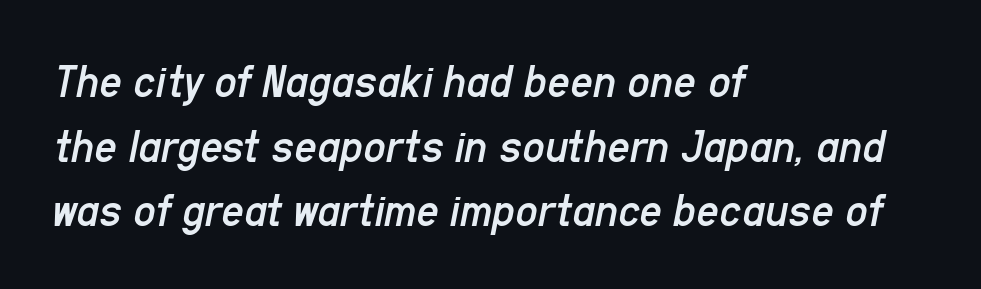
Teacher's note: observe the even left margin — that is flush-left alignment. When letters slant like this, we call the style italic. The letterforms sit shoulder to shoulder at normal distance. Note the varied advance widths — an 'i' is clearly narrower than an 'm'. A bare baseline throughout the passage. Successive baselines arrive at the customary interval.
